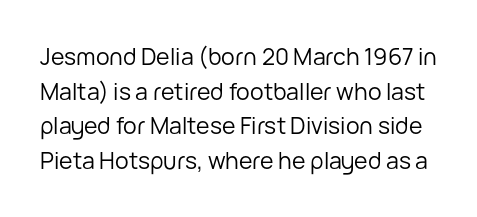
The image shows 23 px text type, upright; set normal line spacing (1.51x), normal letter spacing, not underlined.
